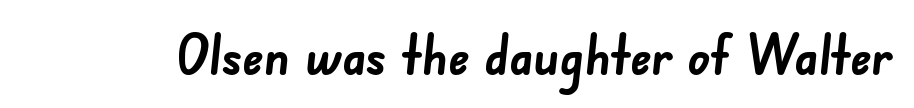
The image shows 55 px semibold sans-serif type; set normal letter spacing, not underlined; low stroke contrast and a small x-height.
